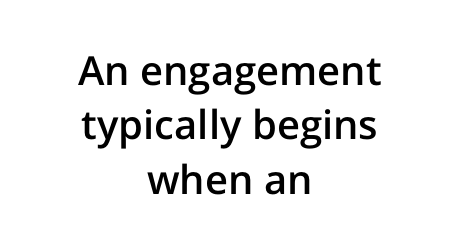
{"serif": "no", "italic": "no", "bold": "semi", "weight": "semibold", "width": "normal", "stroke_contrast": "low", "x_height": "medium", "monospaced": "no", "underline": "no", "align": "center", "line_spacing": "normal", "line_spacing_ratio": 1.36, "letter_spacing": "normal", "letter_spacing_em": 0.0, "glyph_px": 40}
